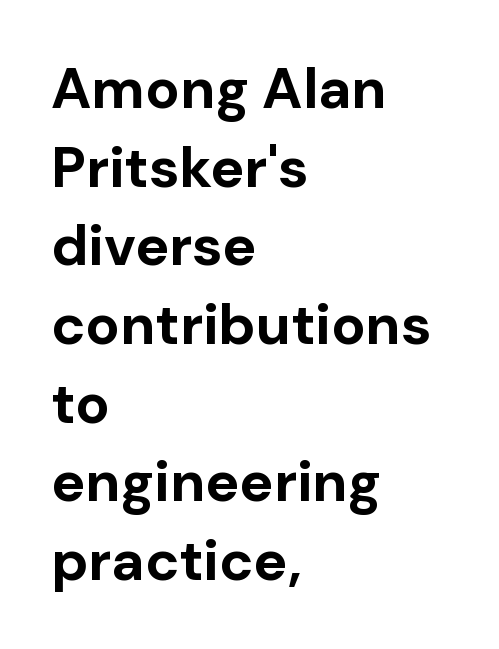
Decoration check: the copy has no underline. Baseline-to-baseline distance is the conventional proportion of letter height. The lines in this sample share a left origin and differ only in where they stop. Do the letters lean? They stand straight. Spacing between characters is what you'd get straight out of the box. Character widths vary here, with narrow letters taking less room than wide ones.
